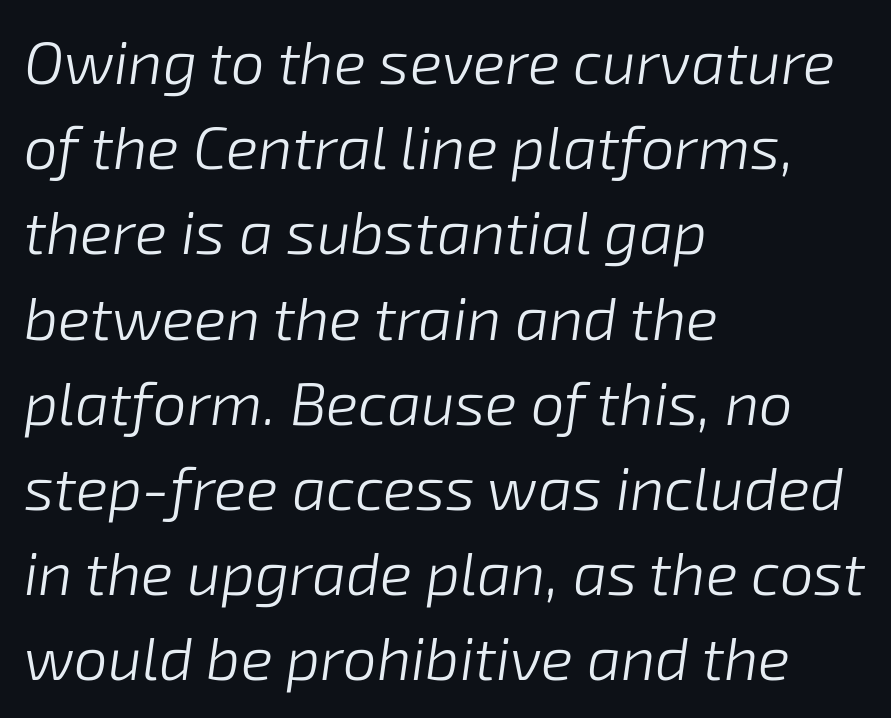
Looks like regular typesetting: each glyph gets only the width it needs. Lines of text with bare space underneath. Is there much room between lines? A standard amount, neither cramped nor airy. The paragraph shown leans on its left margin. This rendering leaves character spacing at its baseline value.
